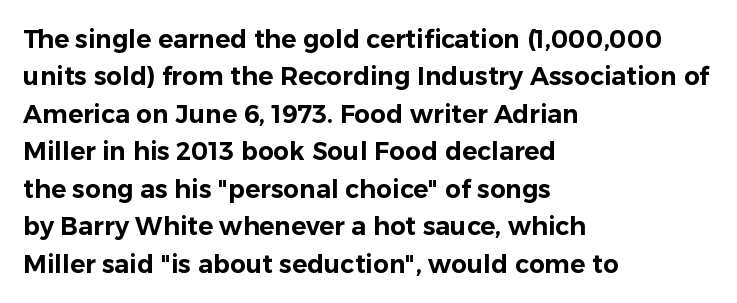
{"italic": "no", "underline": "no", "align": "left", "line_spacing": "normal", "line_spacing_ratio": 1.5, "letter_spacing": "normal", "letter_spacing_em": 0.0, "glyph_px": 25}
